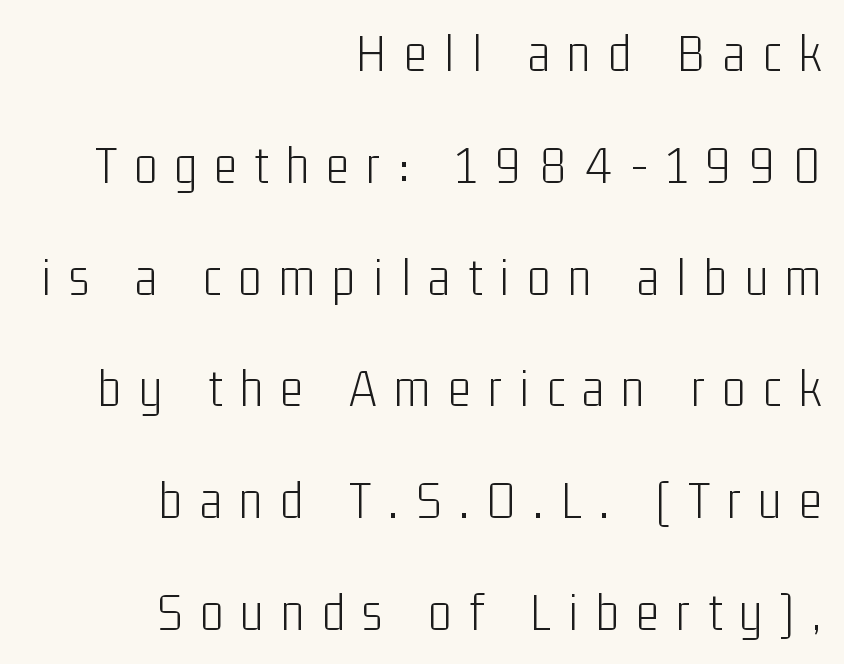
The image shows 54 px light, condensed sans-serif type, upright; set right-aligned, loose line spacing (2.07x), unusually wide letter spacing (+0.33 em), not underlined; low stroke contrast and a medium x-height.
